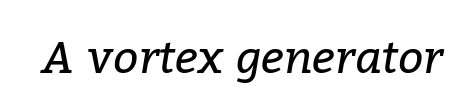
Lines of text with bare space underneath. Observe the ordinary spacing: letters are neighbours, not strangers. Does the lettering tilt? It does — this is italic. Think of a printed novel: that variable character pitch is what you see here. Heft: none added — not bold. This is serif lettering, the kind often seen in printed books.
